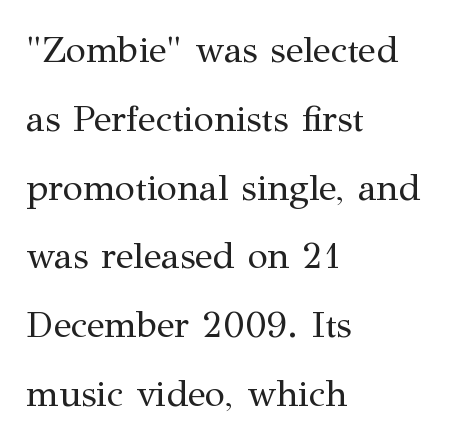
Q: Is the text bold? A: No.
Q: Is the text italic (slanted)? A: No, it is upright.
Q: Is the typeface a serif or a sans-serif typeface? A: Serif.
Q: Is the text underlined? A: No.
Q: How is the paragraph aligned? A: Left-aligned.
Q: Is the spacing between letters normal or unusually wide? A: Normal.
Q: Width (condensed, normal, or wide)? A: Normal.
Q: Stroke contrast? A: Medium.
Q: x-height? A: Medium.
Q: Monospaced? A: No.
